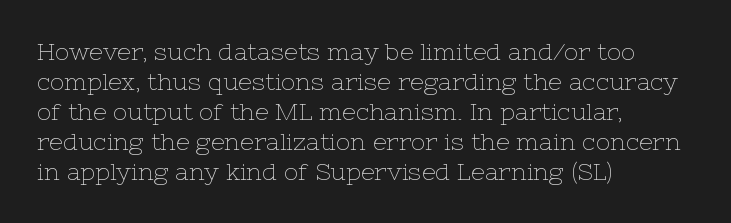
The image shows 24 px text type, upright; set left-aligned, normal line spacing (1.25x), normal letter spacing, not underlined.
